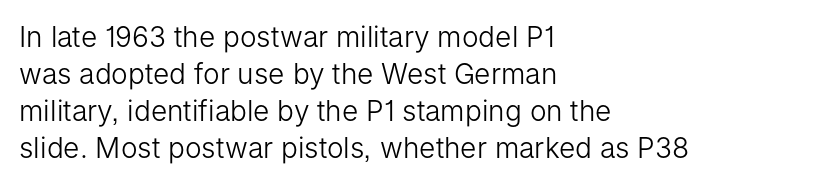
The image shows 28 px light sans-serif type, upright; set left-aligned, normal line spacing (1.32x), normal letter spacing, not underlined; low stroke contrast and a medium x-height.
